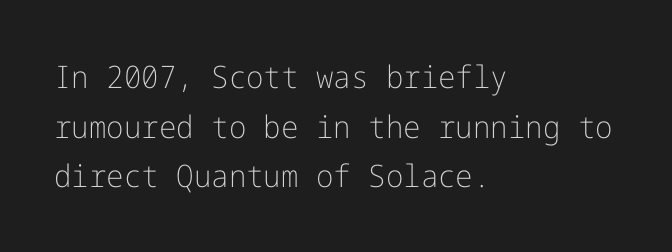
The image shows 31 px light sans-serif type, upright; set left-aligned, normal line spacing (1.6x), normal letter spacing, not underlined; low stroke contrast and a medium x-height.
